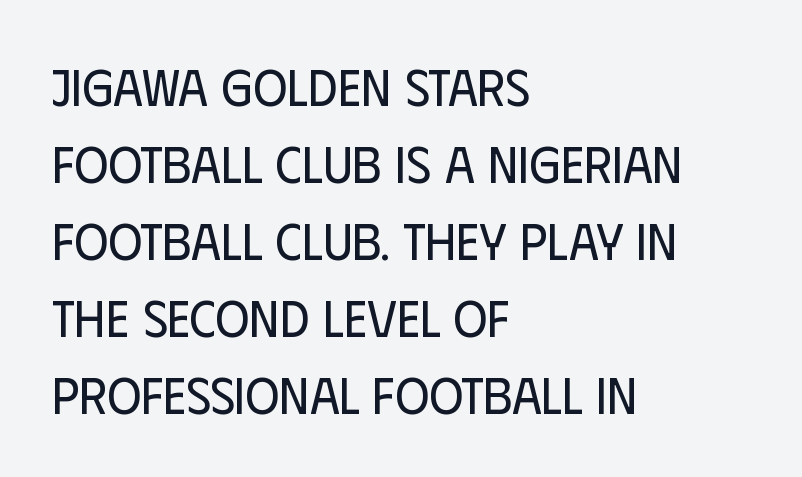
Descenders are the only things crossing below the line. Evenly set lines give the paragraph a standard silhouette. Horizontal alignment here is leftward, the default for most running prose. These lines are composed in type without serifs. The specimen reads as upright at a glance. Caption: face not bold, strokes unweighted.
